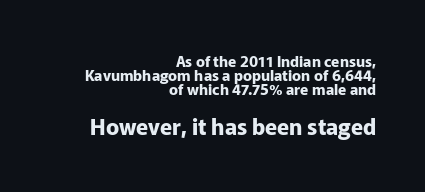
Caption: upper text group reduced, lower text group enlarged. Typeset ragged left — the right edge is the straight one. Letters rest on an invisible, unmarked baseline. The vertical gap from one line to the next is small. Tall strokes in this sample are plumb rather than angled.
